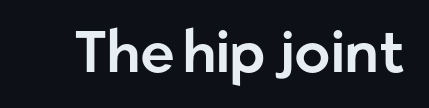
{"serif": "no", "italic": "no", "width": "normal", "stroke_contrast": "low", "x_height": "medium", "monospaced": "no", "underline": "no", "letter_spacing": "normal", "letter_spacing_em": 0.0, "glyph_px": 59}
